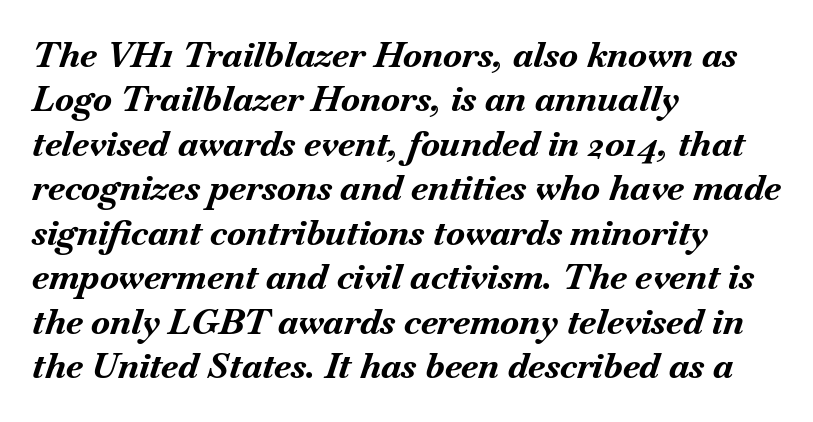
The image shows 35 px bold type, italic (leaning right); set left-aligned, normal line spacing (1.27x), normal letter spacing, not underlined; medium stroke contrast and a small x-height.
